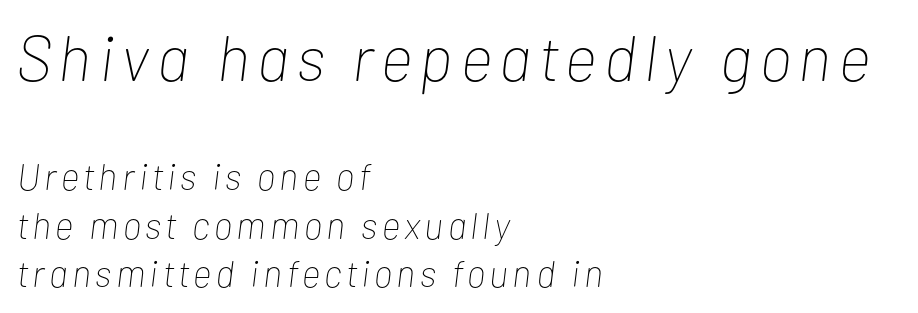
Characters are canted at an angle relative to the baseline's perpendicular. Reading down the column, the eye jumps a familiar distance to each next line. Caption: multi-line text, flush left, ragged right. Size hierarchy here favors the leading block over the trailing one.
